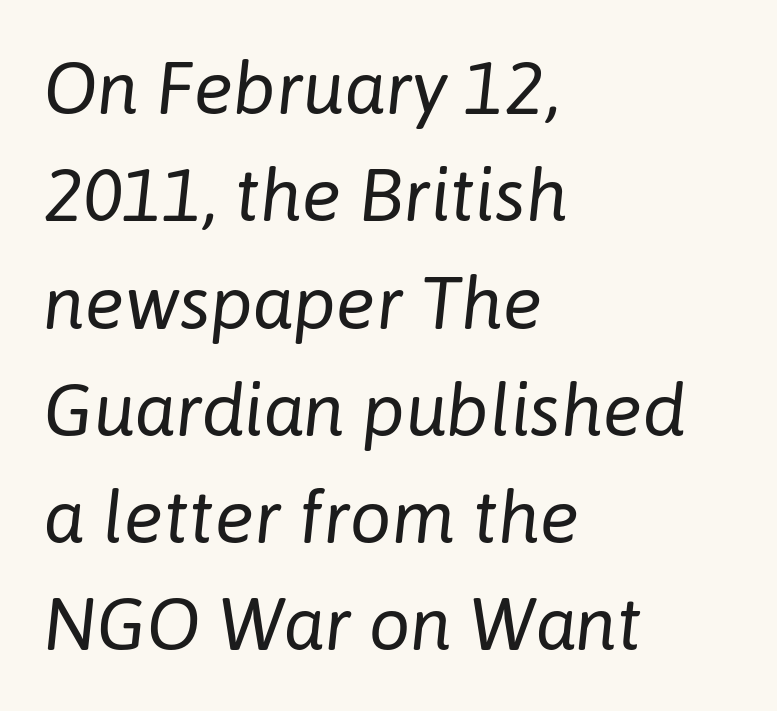
Nothing heavy about these letters — not bold at all. Normally led — the rows are evenly, conventionally spaced. The area under the type is left untouched. In terms of posture, this sample is oblique. Visually the block forms a straight wall on the left and a jagged coastline on the right.
